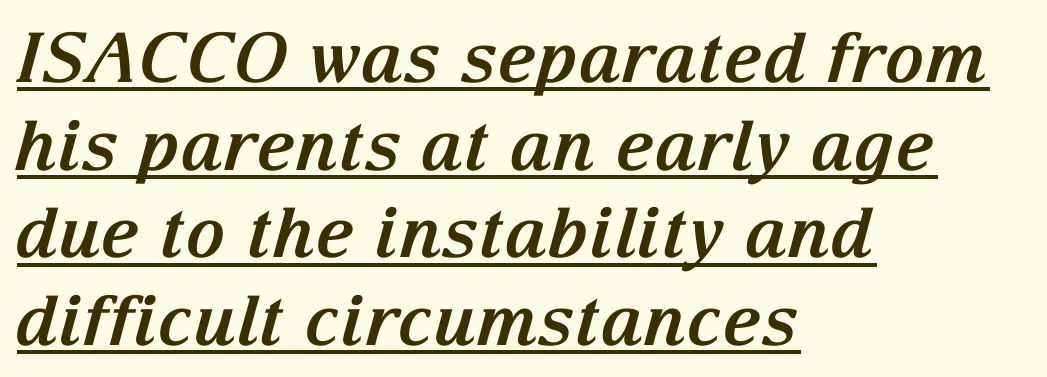
The image shows 69 px bold serif type, italic (leaning right); set left-aligned, normal line spacing (1.27x), normal letter spacing, underlined; medium stroke contrast and a medium x-height.
